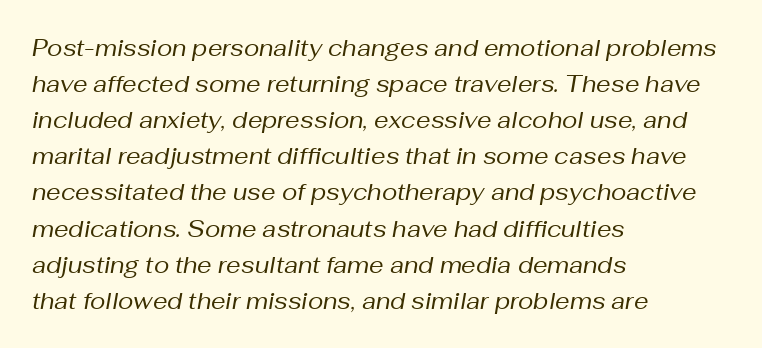
{"italic": "yes", "lean": "right", "slant_degrees": 10, "bold": "no", "underline": "no", "align": "left", "line_spacing": "normal", "line_spacing_ratio": 1.57, "letter_spacing": "normal", "letter_spacing_em": 0.0, "glyph_px": 23}
